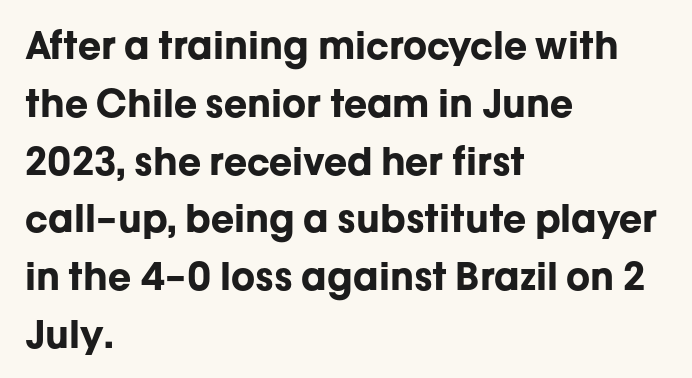
{"serif": "no", "italic": "no", "bold": "yes", "weight": "bold", "width": "normal", "stroke_contrast": "low", "x_height": "medium", "monospaced": "no", "underline": "no", "align": "left", "line_spacing": "normal", "line_spacing_ratio": 1.52, "letter_spacing": "normal", "letter_spacing_em": 0.0, "glyph_px": 38}
